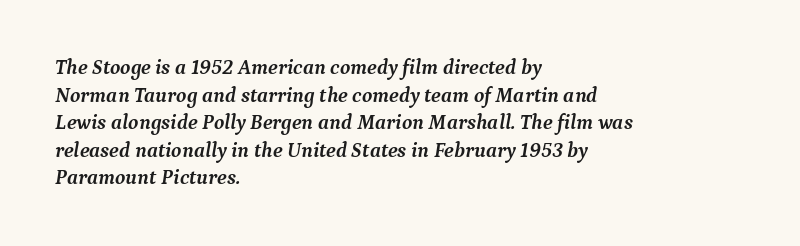
Clear beneath every line of the passage. Chunky letters — that's bold for sure. The glyphs look as if they've been sheared to an angle. Horizontal alignment here is leftward, the default for most running prose. Reading down the column, the eye jumps a familiar distance to each next line. The line texture is even and compact thanks to regular tracking.
